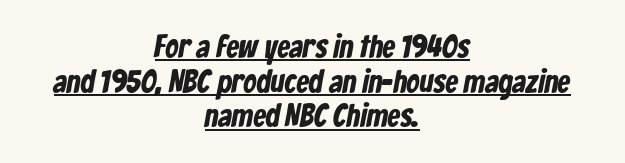
The characters display no serif detailing; their extremities are plain. The letters advance in unequal steps, a hallmark of proportional type. Underlining? Definitely there. Chunky letters — that's bold for sure.
